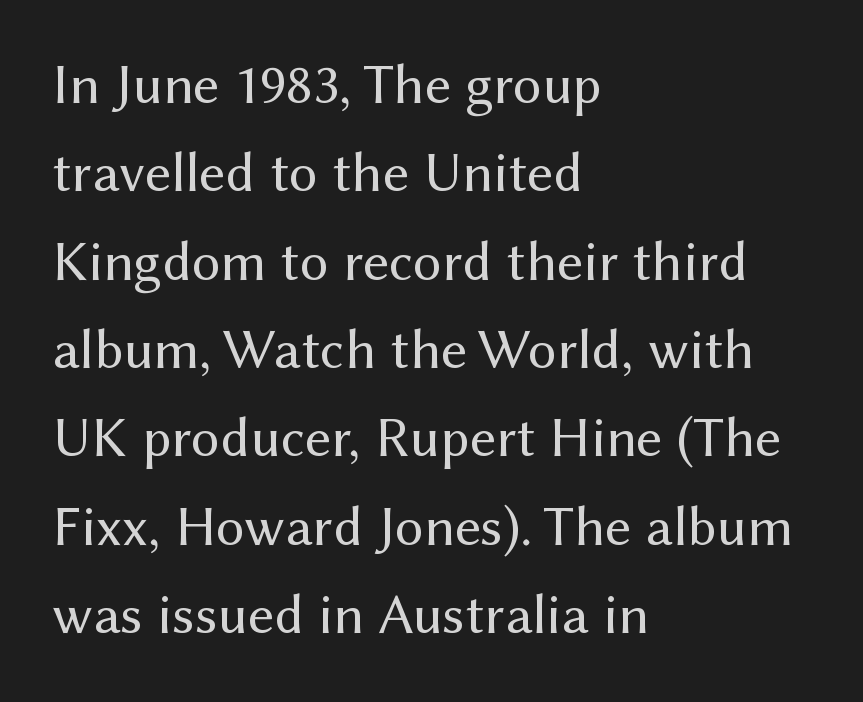
The image shows 57 px regular-weight sans-serif type, upright; set left-aligned, normal line spacing (1.55x), normal letter spacing, not underlined; medium stroke contrast and a medium x-height.
